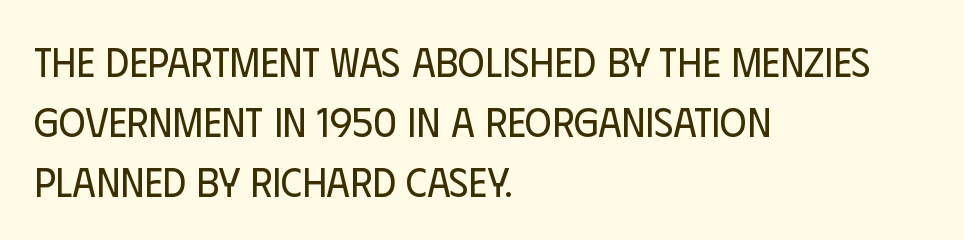
{"serif": "no", "italic": "no", "bold": "no", "weight": "regular", "width": "condensed", "stroke_contrast": "low", "x_height": "large", "monospaced": "no", "underline": "no", "align": "left", "line_spacing": "normal", "line_spacing_ratio": 1.46, "letter_spacing": "normal", "letter_spacing_em": 0.0, "glyph_px": 41}
